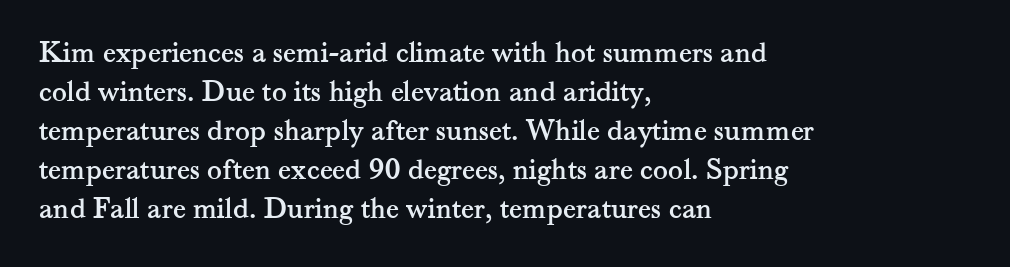
{"serif": "yes", "italic": "no", "width": "normal", "stroke_contrast": "medium", "x_height": "small", "monospaced": "no", "underline": "no", "align": "left", "line_spacing": "normal", "line_spacing_ratio": 1.26, "letter_spacing": "normal", "letter_spacing_em": 0.0, "glyph_px": 31}
